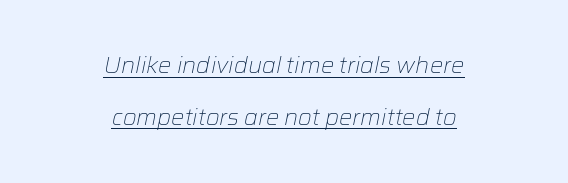
Compared with ordinary roman type, these characters are visibly tilted. The compositor balanced each line on the midline. Stems here are at most as thick as an everyday book face. Quick note: interline space is abundant. Every word sits above its own underline.
